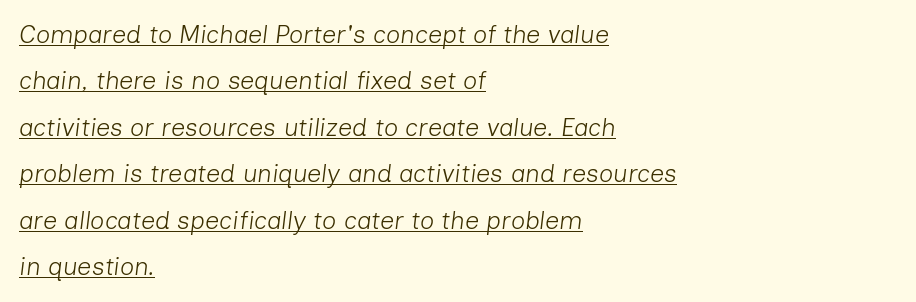
{"italic": "yes", "lean": "right", "slant_degrees": 7, "bold": "no", "underline": "yes", "align": "left", "line_spacing_ratio": 1.86, "letter_spacing": "normal", "letter_spacing_em": 0.0, "glyph_px": 25}
